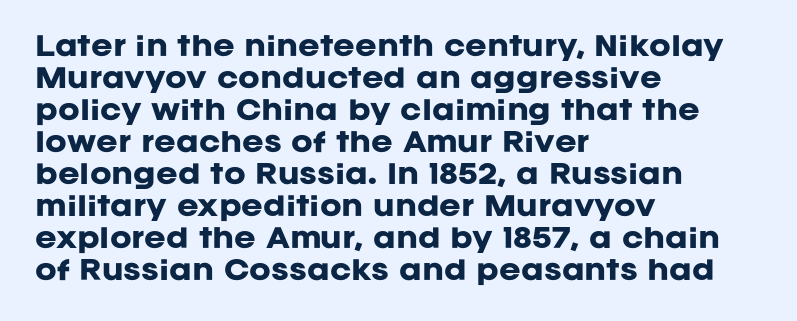
Q: Is the text bold? A: Yes.
Q: Is the text italic (slanted)? A: No, it is upright.
Q: Is the text underlined? A: No.
Q: How is the paragraph aligned? A: Left-aligned.
Q: Is the spacing between letters normal or unusually wide? A: Normal.
